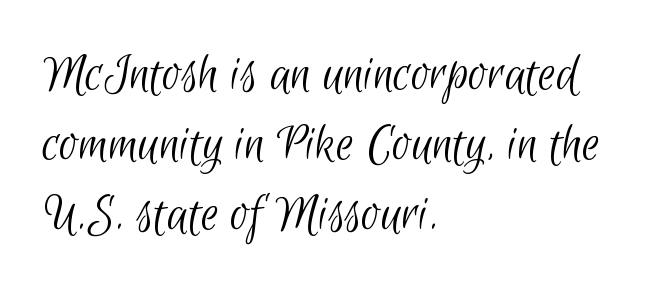
{"serif": "no", "bold": "no", "weight": "light", "width": "condensed", "stroke_contrast": "low", "x_height": "small", "monospaced": "no", "underline": "no", "align": "left", "line_spacing": "normal", "line_spacing_ratio": 1.25, "letter_spacing": "normal", "letter_spacing_em": 0.0, "glyph_px": 56}
